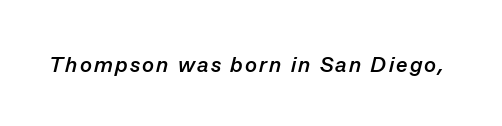
On the weight axis this lands at bold, roughly 700. Each row of text sits above clean, open space. This is oblique type, the kind used for emphasis or titles.
